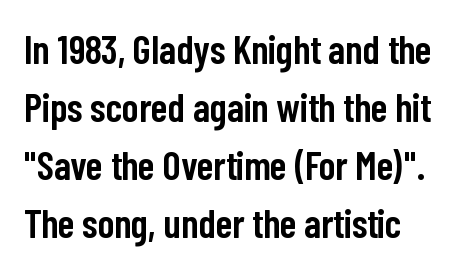
{"serif": "no", "italic": "no", "bold": "semi", "weight": "semibold", "width": "condensed", "stroke_contrast": "low", "x_height": "medium", "monospaced": "no", "underline": "no", "line_spacing": "normal", "line_spacing_ratio": 1.45, "letter_spacing": "normal", "letter_spacing_em": 0.0, "glyph_px": 40}
